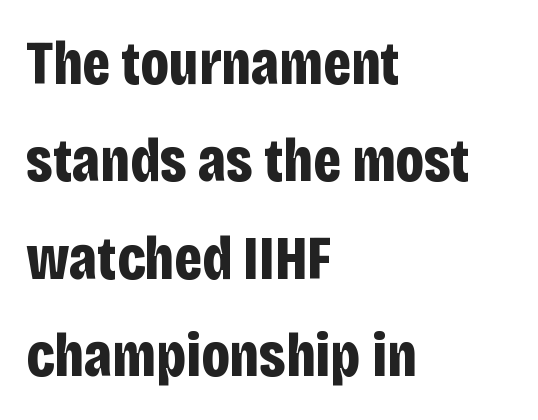
The image shows 62 px bold, condensed sans-serif type, upright; set left-aligned, normal line spacing (1.57x), normal letter spacing, not underlined; low stroke contrast and a large x-height.
